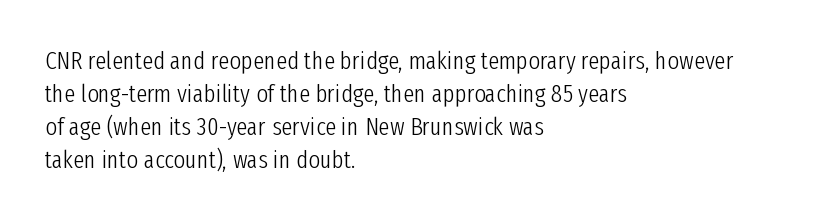
Q: Is the text bold? A: No.
Q: Is the text italic (slanted)? A: No, it is upright.
Q: Is the text underlined? A: No.
Q: How is the paragraph aligned? A: Left-aligned.
Q: Is the spacing between letters normal or unusually wide? A: Normal.
Q: Is the spacing between lines tight, normal or loose? A: Normal.
